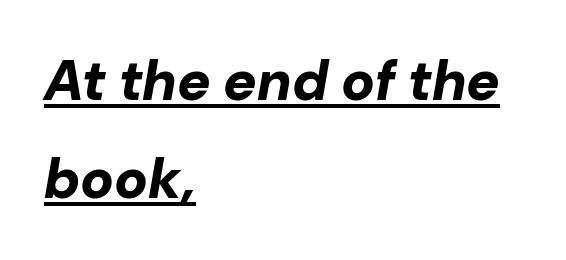
This sample has the flowing, uneven cadence of proportional lettering. The glyphs are accompanied by a horizontal stroke just below them. You'd pick this weight for a headline — it's a proper bold. The axis of the letterforms is tilted away from vertical. Short and long lines alike share a common starting point at left. In terms of letterspacing, this is plain default setting.
